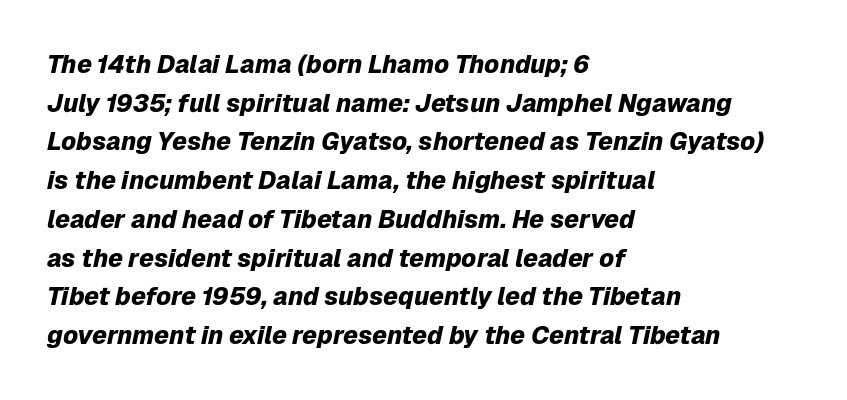
{"italic": "yes", "lean": "right", "slant_degrees": 12, "bold": "yes", "underline": "no", "align": "left", "line_spacing": "normal", "line_spacing_ratio": 1.55, "letter_spacing": "normal", "letter_spacing_em": 0.0, "glyph_px": 25}
